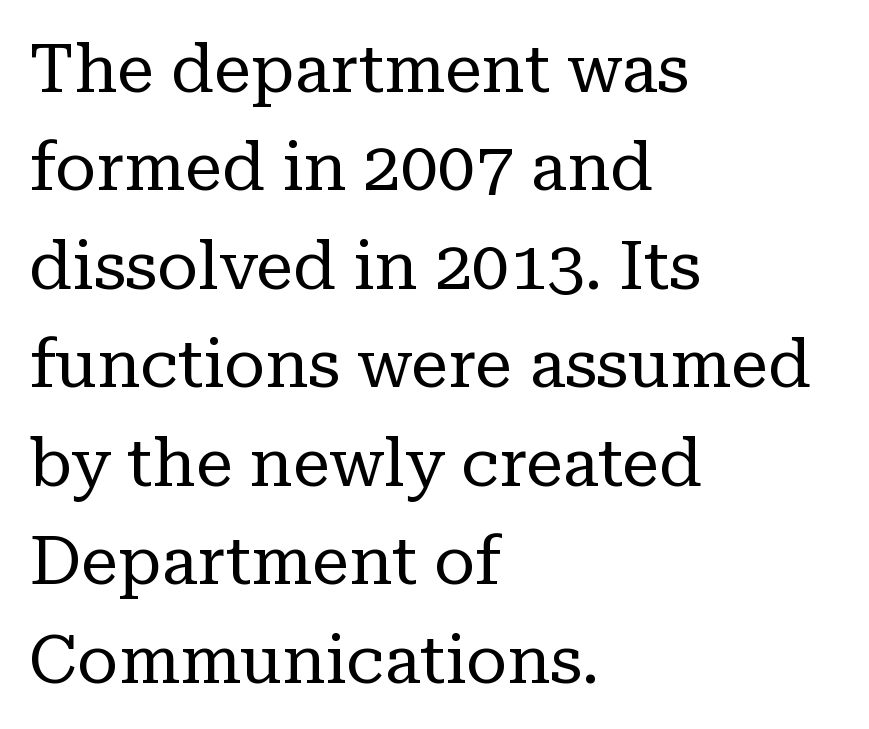
The line-height multiplier appears to be the usual default. Nothing unusual about the tracking: characters are spaced as the font intends. The rag falls on the right side of this text block. Looks like regular typesetting: each glyph gets only the width it needs. Type without underlining.
